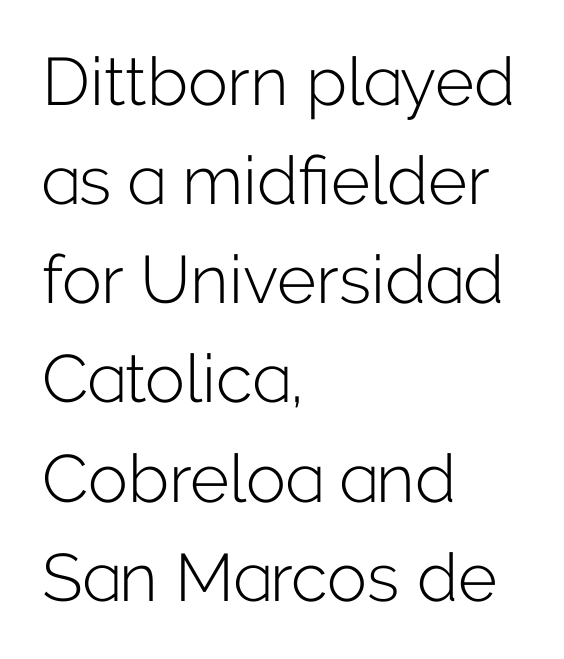
The image shows 67 px light sans-serif type, upright; set left-aligned, normal line spacing (1.48x), normal letter spacing, not underlined; low stroke contrast and a medium x-height.
